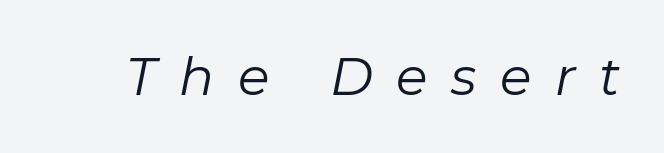
Q: Is the text bold? A: No.
Q: Is the text italic (slanted)? A: Yes, it leans right by about 11 degrees.
Q: Is the text underlined? A: No.
Q: Is the spacing between letters normal or unusually wide? A: Unusually wide.
Q: Width (condensed, normal, or wide)? A: Normal.
Q: Stroke contrast? A: Low.
Q: x-height? A: Medium.
Q: Monospaced? A: No.
